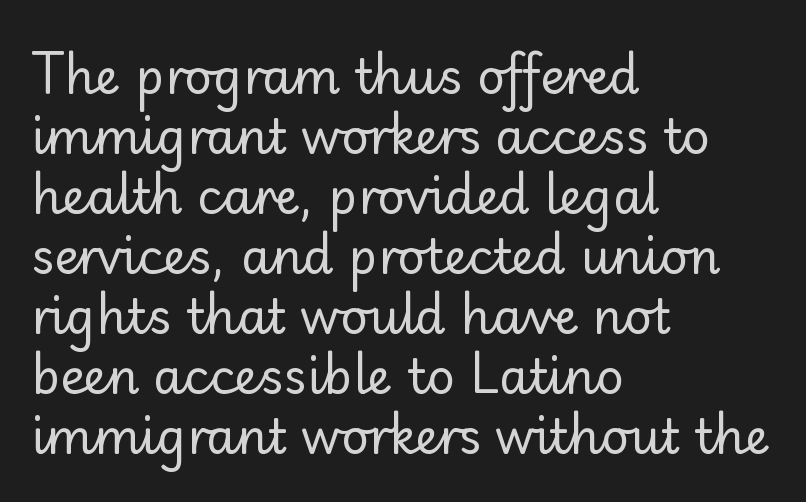
The image shows 48 px regular-weight sans-serif type, upright; set left-aligned, normal line spacing (1.25x), normal letter spacing, not underlined; low stroke contrast and a small x-height.
